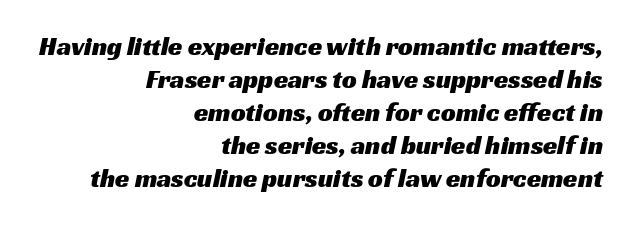
Q: Is the text underlined? A: No.
Q: How is the paragraph aligned? A: Right-aligned.
Q: Is the spacing between letters normal or unusually wide? A: Normal.
Q: Is the spacing between lines tight, normal or loose? A: Normal.
